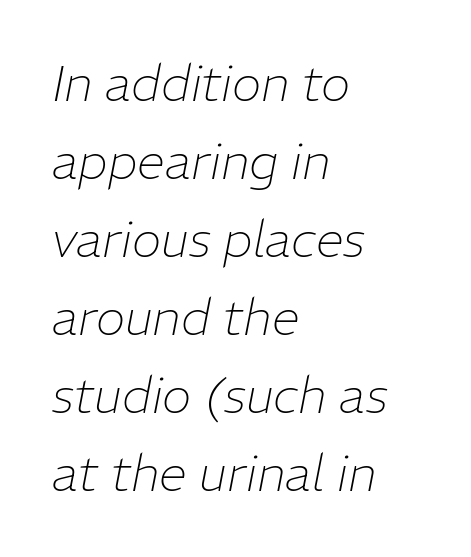
This is not heavy type; no bold has been used. All the whitespace from short lines collects on the right. Characters follow at the spacing the type designer built in. Just letters on the line, the space beneath them empty.
